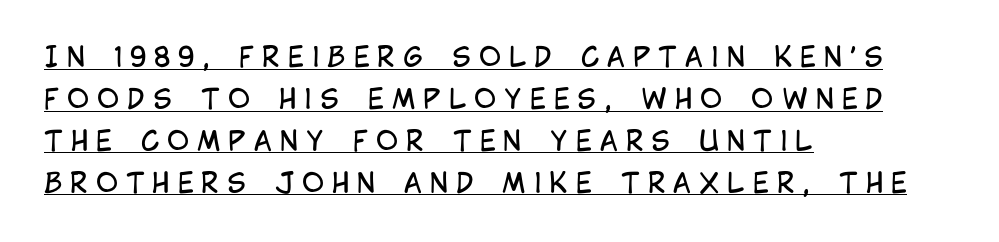
{"italic": "no", "bold": "no", "underline": "yes", "align": "left", "line_spacing": "normal", "line_spacing_ratio": 1.55, "letter_spacing": "wide", "letter_spacing_em": 0.29, "glyph_px": 27}
